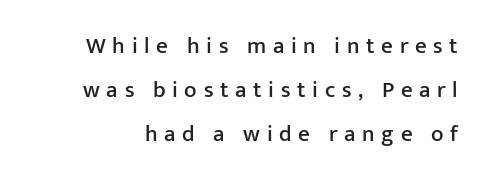
{"italic": "no", "underline": "no", "line_spacing": "loose", "line_spacing_ratio": 1.91, "letter_spacing": "wide", "letter_spacing_em": 0.29, "glyph_px": 23}
